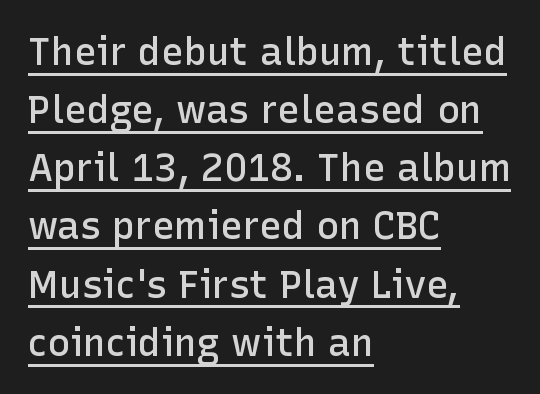
{"serif": "no", "italic": "no", "bold": "semi", "weight": "semibold", "width": "normal", "stroke_contrast": "low", "x_height": "medium", "monospaced": "no", "underline": "yes", "align": "left", "line_spacing": "normal", "line_spacing_ratio": 1.53, "letter_spacing": "normal", "letter_spacing_em": 0.0, "glyph_px": 38}
